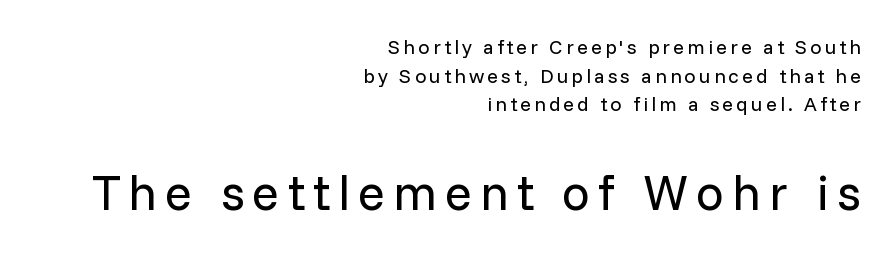
The image shows 50 px regular-weight sans-serif type, upright; set right-aligned, normal line spacing (1.43x), not underlined; the second (bottom) block is 2.5x larger; low stroke contrast and a medium x-height.
